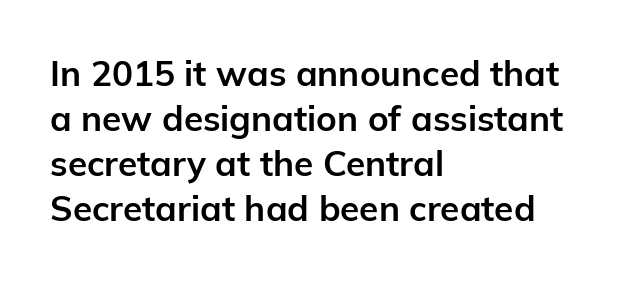
Q: Is the text bold? A: Yes.
Q: Is the text italic (slanted)? A: No, it is upright.
Q: Is the typeface a serif or a sans-serif typeface? A: Sans-serif.
Q: Is the text underlined? A: No.
Q: How is the paragraph aligned? A: Left-aligned.
Q: Is the spacing between letters normal or unusually wide? A: Normal.
Q: Is the spacing between lines tight, normal or loose? A: Normal.
Q: Width (condensed, normal, or wide)? A: Normal.
Q: Stroke contrast? A: Low.
Q: x-height? A: Medium.
Q: Monospaced? A: No.
